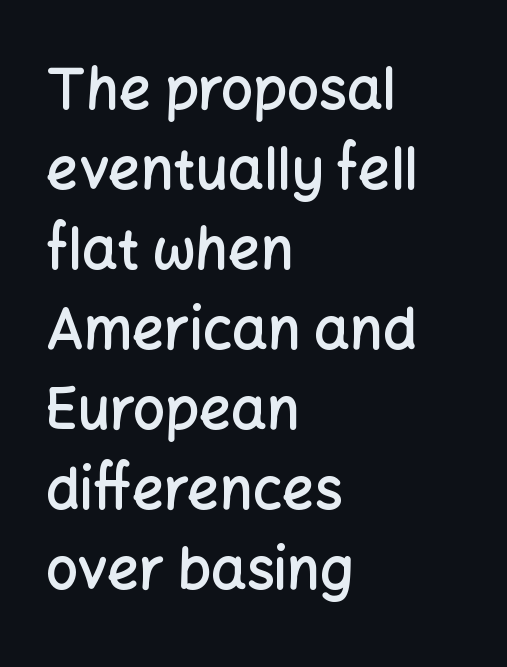
{"serif": "no", "italic": "no", "bold": "semi", "weight": "semibold", "width": "normal", "stroke_contrast": "low", "x_height": "medium", "monospaced": "no", "underline": "no", "align": "left", "line_spacing": "normal", "line_spacing_ratio": 1.43, "letter_spacing": "normal", "letter_spacing_em": 0.0, "glyph_px": 56}
